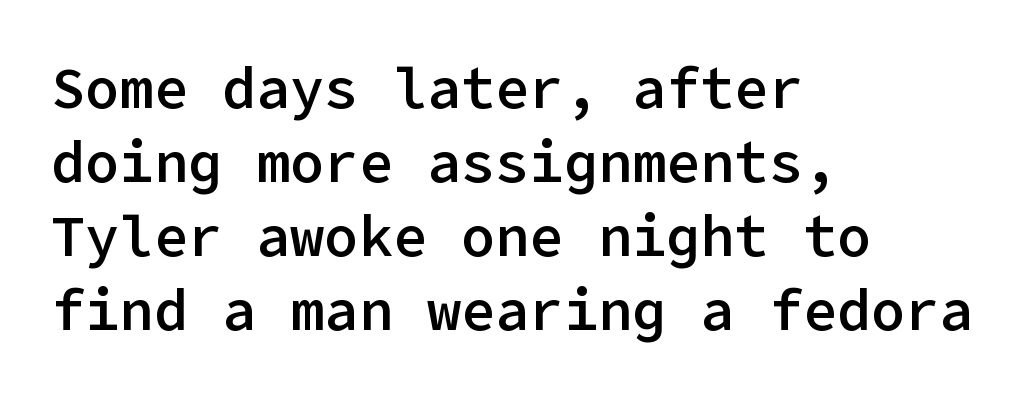
{"serif": "no", "italic": "no", "bold": "semi", "weight": "semibold", "width": "normal", "stroke_contrast": "low", "x_height": "medium", "underline": "no", "align": "left", "line_spacing": "normal", "line_spacing_ratio": 1.3, "letter_spacing": "normal", "letter_spacing_em": 0.0, "glyph_px": 57}
